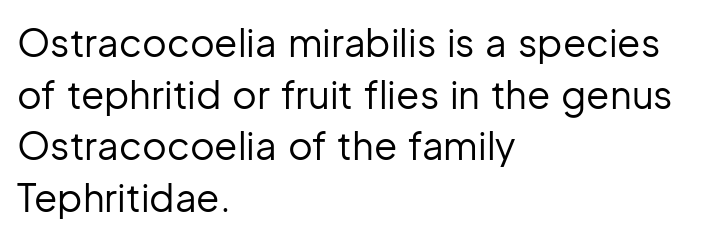
The image shows 38 px regular-weight sans-serif type, upright; set left-aligned, normal line spacing (1.36x), normal letter spacing, not underlined; low stroke contrast and a medium x-height.
